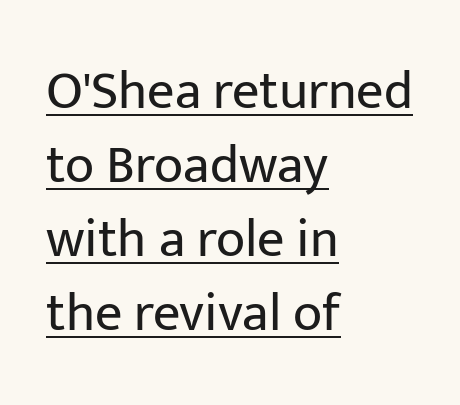
Q: Is the text bold? A: No.
Q: Is the text italic (slanted)? A: No, it is upright.
Q: Is the typeface a serif or a sans-serif typeface? A: Sans-serif.
Q: Is the text underlined? A: Yes.
Q: How is the paragraph aligned? A: Left-aligned.
Q: Is the spacing between letters normal or unusually wide? A: Normal.
Q: Is the spacing between lines tight, normal or loose? A: Normal.
Q: Width (condensed, normal, or wide)? A: Normal.
Q: Stroke contrast? A: Low.
Q: x-height? A: Medium.
Q: Monospaced? A: No.
